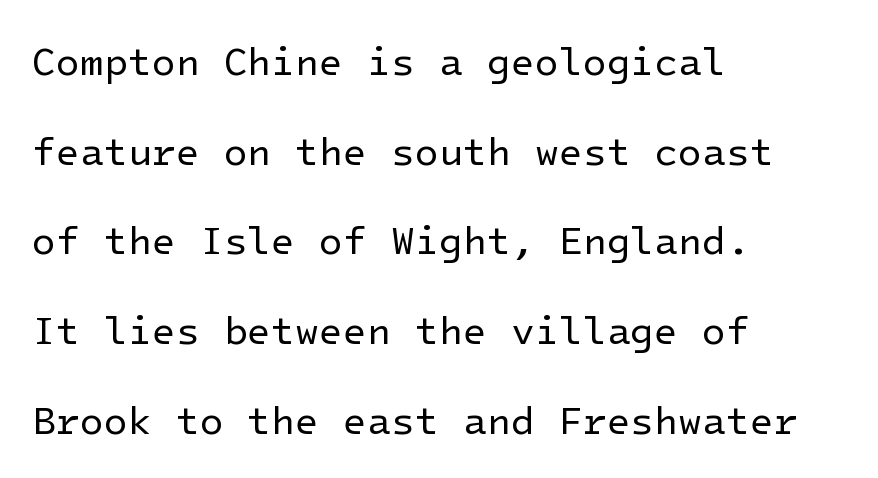
The image shows 39 px regular-weight sans-serif type, upright; set left-aligned, loose line spacing (2.3x), normal letter spacing, not underlined; low stroke contrast and a medium x-height.
